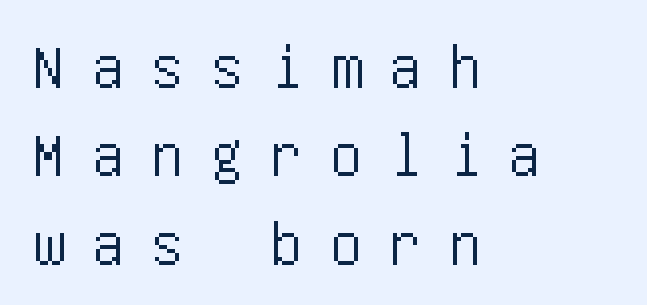
Compared with typical paragraphs, the rows here are spaced about the same. The glyphs are unaccompanied by any horizontal stroke below them. The setting favours the left margin, as ordinary paragraphs usually do. Short note: letters widely spaced. The letters carry no serifs — their stems end cleanly without finishing strokes. Posture: vertical.
